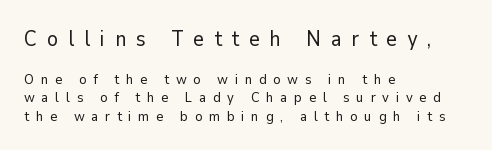
Q: Is the text bold? A: No.
Q: Is the text italic (slanted)? A: No, it is upright.
Q: Is the text underlined? A: No.
Q: How is the paragraph aligned? A: Left-aligned.
Q: Is the spacing between letters normal or unusually wide? A: Unusually wide.
Q: Is the spacing between lines tight, normal or loose? A: Normal.
Q: Which block of text is set in a larger size, the first (top) or the second (bottom)? A: The first (top) one.
